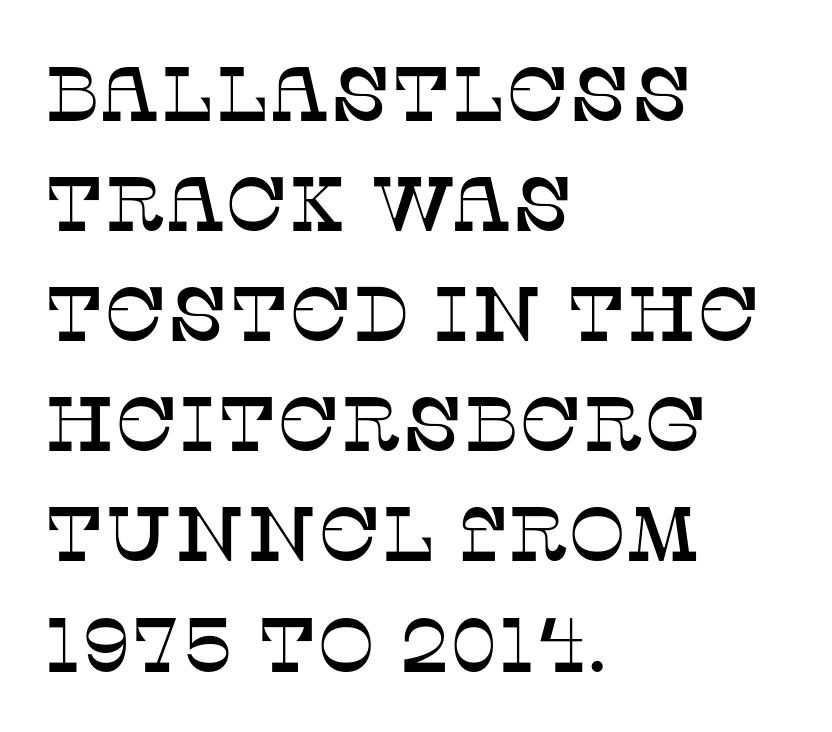
Q: Is the text italic (slanted)? A: No, it is upright.
Q: Is the typeface a serif or a sans-serif typeface? A: Serif.
Q: Is the text underlined? A: No.
Q: How is the paragraph aligned? A: Left-aligned.
Q: Is the spacing between letters normal or unusually wide? A: Normal.
Q: Is the spacing between lines tight, normal or loose? A: Normal.
Q: Width (condensed, normal, or wide)? A: Normal.
Q: Stroke contrast? A: Low.
Q: x-height? A: Large.
Q: Monospaced? A: No.
